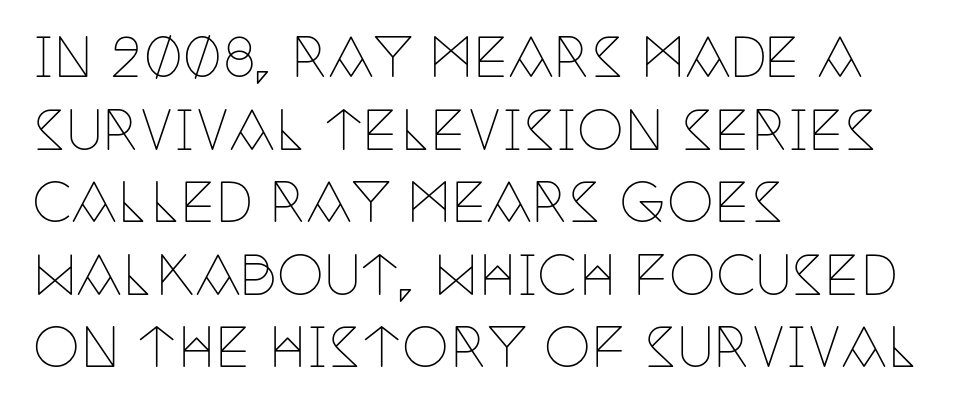
Small tapered or slab feet sit at the stroke ends, so this counts as serif. No chunkiness to these letters — they're not bold. Nobody touched the tracking dial on this one. Rows of type keep a routine distance in the vertical direction. The passage shown is typed in a proportional face where columns would drift. Typeset ragged right — the left edge is the straight one.
